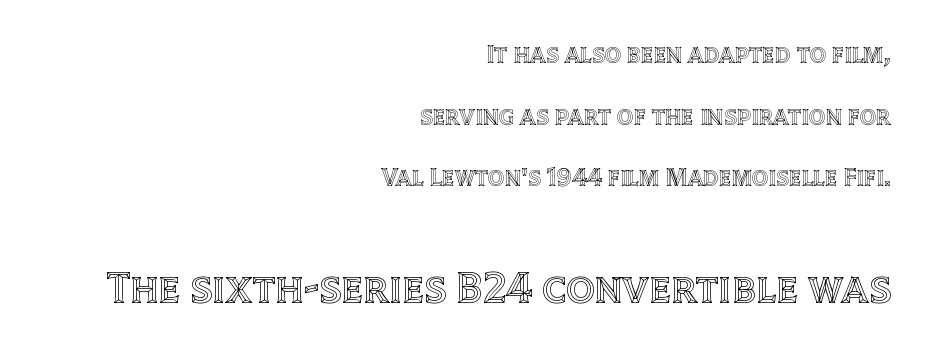
The image shows 45 px text type, upright; set right-aligned, loose line spacing (2.37x), normal letter spacing, not underlined; the second (bottom) block is 1.73x larger; a large x-height.
